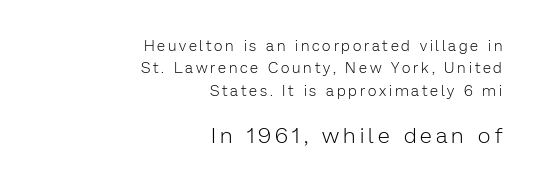
Interline gaps are of average width in this sample. Line endings align vertically; line beginnings do not. Caption: upper text group reduced, lower text group enlarged. Weight: in the light-to-regular range. This sample uses an upright cut, with every glyph sitting square on the baseline. Any mark beneath the type? The region is blank.
